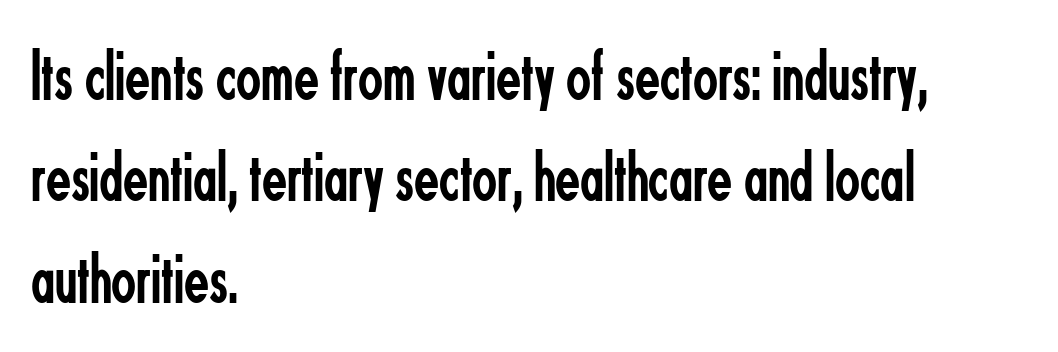
Q: Is the text bold? A: No.
Q: Is the text italic (slanted)? A: No, it is upright.
Q: Is the typeface a serif or a sans-serif typeface? A: Sans-serif.
Q: Is the text underlined? A: No.
Q: How is the paragraph aligned? A: Left-aligned.
Q: Is the spacing between letters normal or unusually wide? A: Normal.
Q: Is the spacing between lines tight, normal or loose? A: Normal.
Q: Width (condensed, normal, or wide)? A: Condensed.
Q: Stroke contrast? A: Low.
Q: x-height? A: Small.
Q: Monospaced? A: No.
